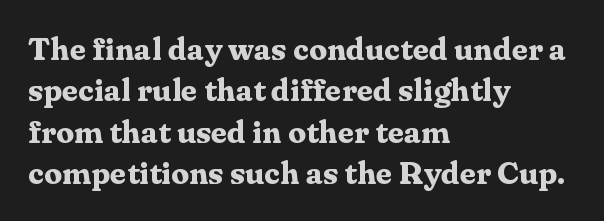
Each row of text sits above clean, open space. This sample uses plain, unmodified letter spacing. The text block is weighted toward the left margin, trailing off unevenly rightward. Typographically, this falls in the serif category. I'd describe the lettering as bold — thick and assertive.
